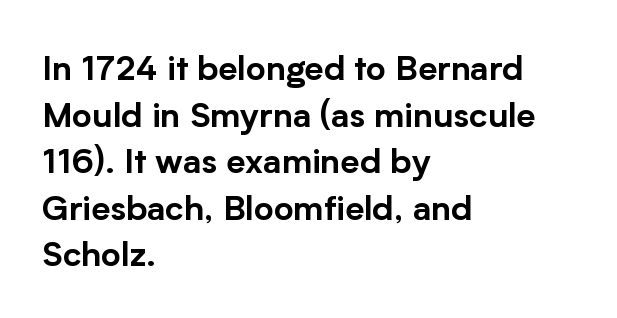
{"serif": "no", "italic": "no", "width": "normal", "stroke_contrast": "low", "x_height": "medium", "monospaced": "no", "underline": "no", "align": "left", "line_spacing": "normal", "line_spacing_ratio": 1.37, "letter_spacing": "normal", "letter_spacing_em": 0.0, "glyph_px": 34}
